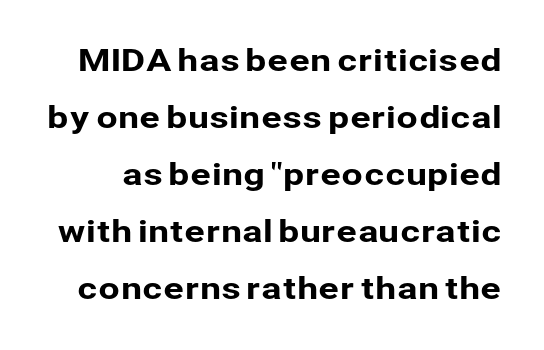
{"serif": "no", "italic": "no", "width": "normal", "stroke_contrast": "low", "x_height": "medium", "monospaced": "no", "underline": "no", "line_spacing_ratio": 1.84, "letter_spacing": "normal", "letter_spacing_em": 0.0, "glyph_px": 31}
